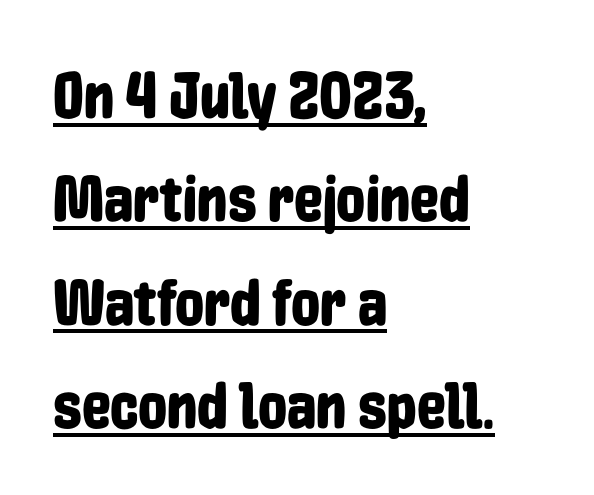
Q: Is the text italic (slanted)? A: No, it is upright.
Q: Is the typeface a serif or a sans-serif typeface? A: Sans-serif.
Q: Is the text underlined? A: Yes.
Q: How is the paragraph aligned? A: Left-aligned.
Q: Is the spacing between letters normal or unusually wide? A: Normal.
Q: Is the spacing between lines tight, normal or loose? A: Normal.
Q: Width (condensed, normal, or wide)? A: Condensed.
Q: Stroke contrast? A: Low.
Q: x-height? A: Medium.
Q: Monospaced? A: No.
